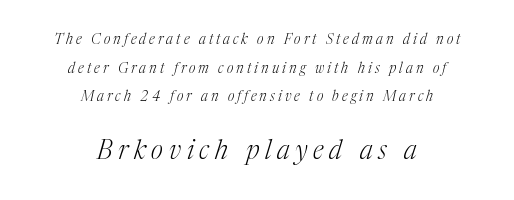
The image shows 26 px text type, italic (leaning right); set centered, loose line spacing (2.04x), unusually wide letter spacing (+0.22 em), not underlined; the second (bottom) block is 1.86x larger.
